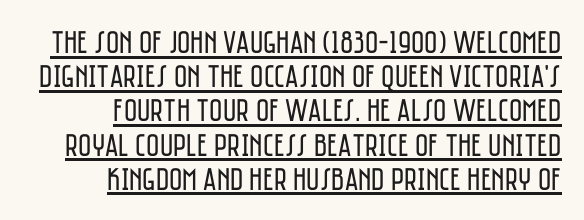
The image shows 32 px regular-weight, condensed sans-serif type, upright; set right-aligned, tight line spacing (1.07x), normal letter spacing, underlined; low stroke contrast and a large x-height.
